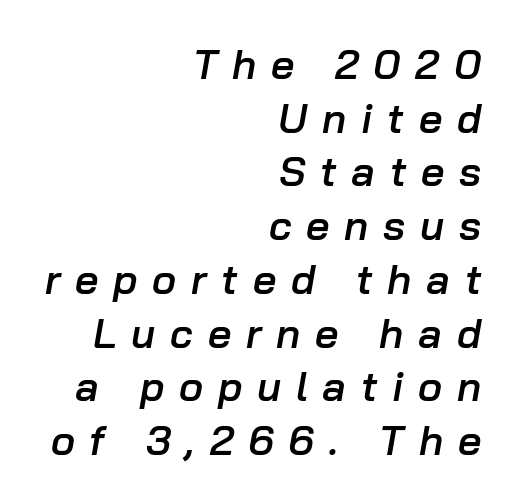
The image shows 41 px semibold type, italic (leaning right); set right-aligned, normal line spacing (1.31x), unusually wide letter spacing (+0.36 em), not underlined; low stroke contrast and a medium x-height.
